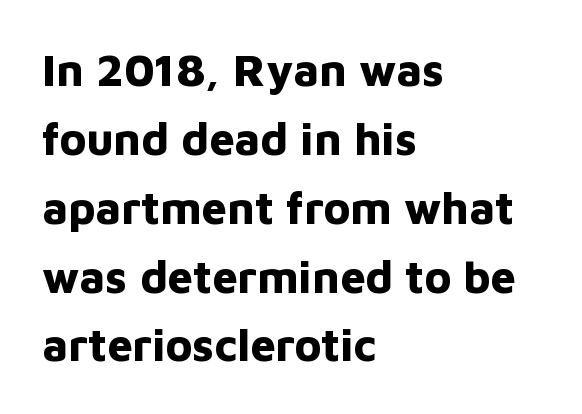
{"serif": "no", "italic": "no", "bold": "yes", "weight": "bold", "width": "normal", "stroke_contrast": "low", "x_height": "medium", "monospaced": "no", "underline": "no", "align": "left", "line_spacing": "normal", "line_spacing_ratio": 1.53, "letter_spacing": "normal", "letter_spacing_em": 0.0, "glyph_px": 45}
